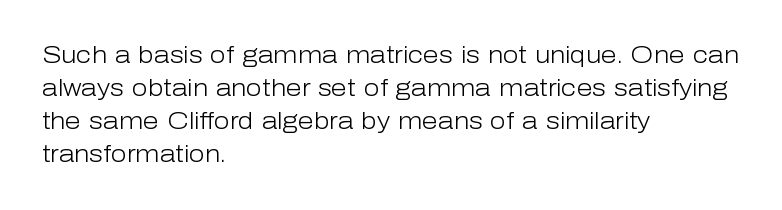
Q: Is the text bold? A: No.
Q: Is the text italic (slanted)? A: No, it is upright.
Q: Is the text underlined? A: No.
Q: How is the paragraph aligned? A: Left-aligned.
Q: Is the spacing between letters normal or unusually wide? A: Normal.
Q: Is the spacing between lines tight, normal or loose? A: Normal.
